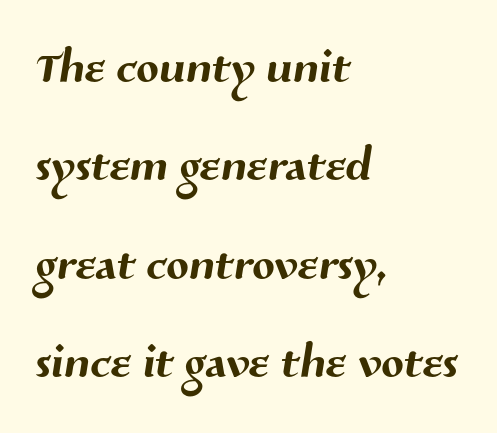
{"serif": "no", "width": "normal", "stroke_contrast": "medium", "x_height": "medium", "monospaced": "no", "underline": "no", "align": "left", "line_spacing": "normal", "line_spacing_ratio": 1.49, "letter_spacing": "normal", "letter_spacing_em": 0.0, "glyph_px": 66}
